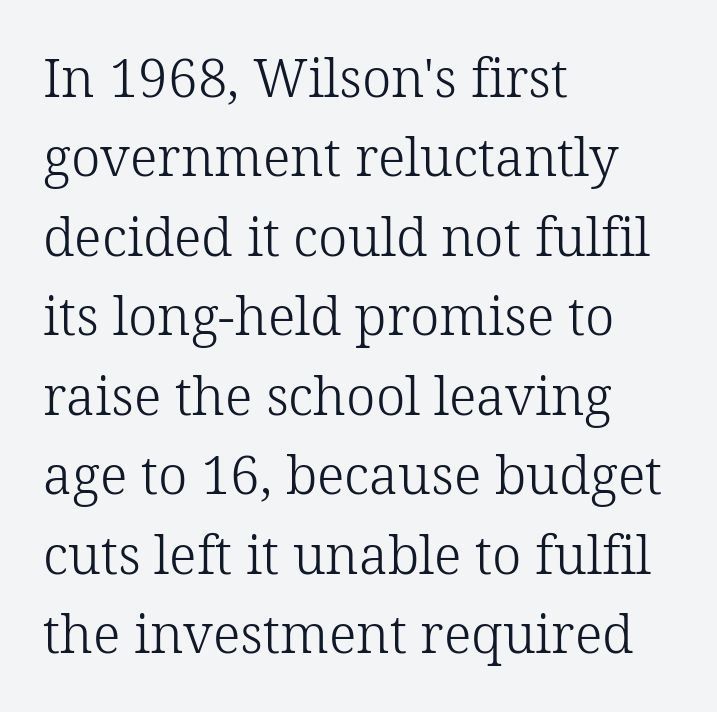
{"serif": "yes", "italic": "no", "bold": "no", "weight": "light", "width": "normal", "stroke_contrast": "low", "x_height": "medium", "monospaced": "no", "underline": "no", "align": "left", "line_spacing": "normal", "line_spacing_ratio": 1.5, "letter_spacing": "normal", "letter_spacing_em": 0.0, "glyph_px": 53}
